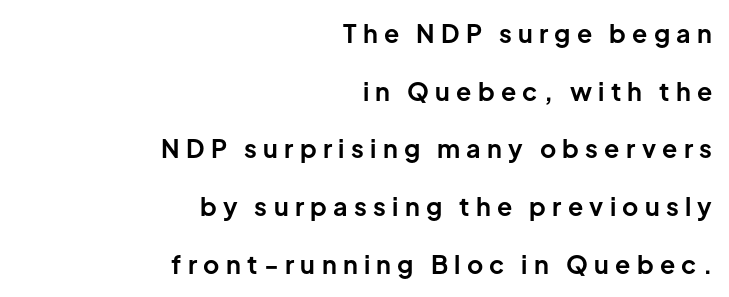
Just letters on the line, the space beneath them empty. Bold? Absolutely — the strokes are thick and heavy. Words appear elongated and porous because spacing is wide. Notice how the stems are strictly vertical — no italics here.
